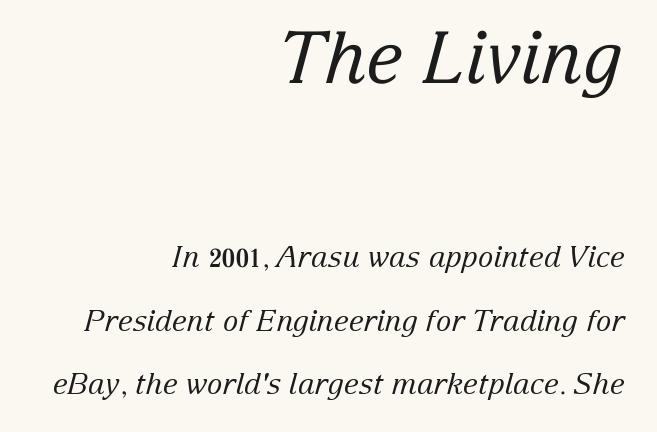
A typesetter would mark this as italic. Here the designer chose a conventional face with non-uniform glyph widths. The characters display serif detailing at their extremities. The emphasis by scale lands on block number one, above. The setting favours the right margin, as signatures and pull-quotes sometimes do.
